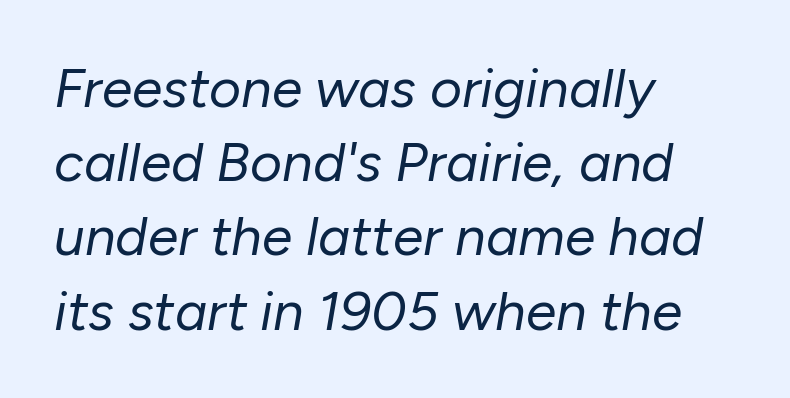
Glance below the letters and you will spot only blank space. Words appear dense and cohesive because spacing is normal. In terms of posture, this sample is oblique. Left-aligned paragraph, ragged on the right. Think of a printed novel: that variable character pitch is what you see here. Is this a heavy cut? Hardly; it is regular or lighter.
